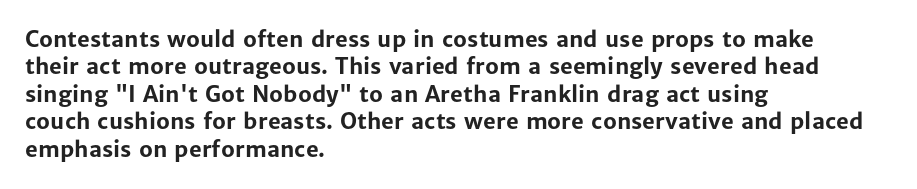
Only glyphs here, with clear space below each row. The type sits square on the baseline with zero lean. Short note: letters normally spaced. Summary of vertical rhythm: regular, with standard interline spacing. Thick stems and heavy bowls — unmistakably bold. Short and long lines alike share a common starting point at left.
